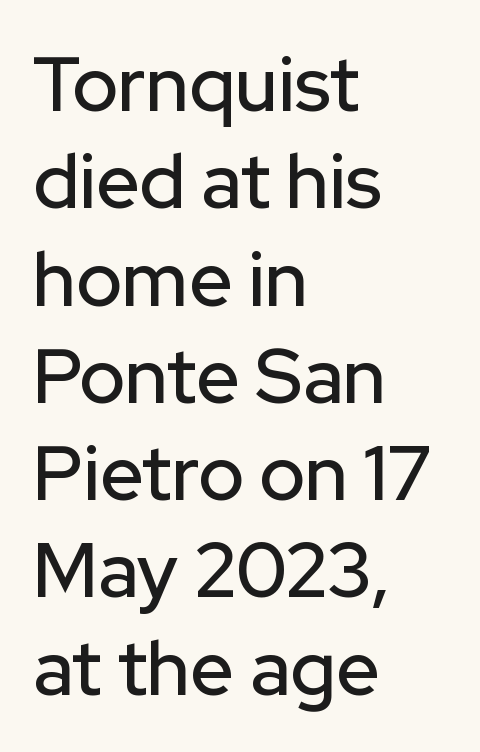
These lines are composed in type without serifs. The letters sit at their default tracking, neither squeezed nor spread. Posture: vertical. The face used here is proportionally spaced, like ordinary book or web type. The paragraph has a hard left edge and a soft right edge. The rendering uses a moderate line-height, typical for paragraphs.
